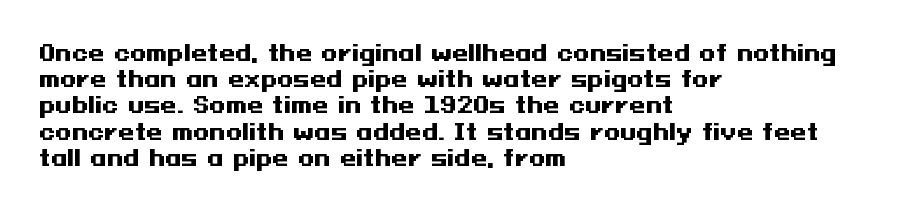
The image shows 21 px bold type, upright; set left-aligned, normal line spacing (1.25x), normal letter spacing, not underlined.
